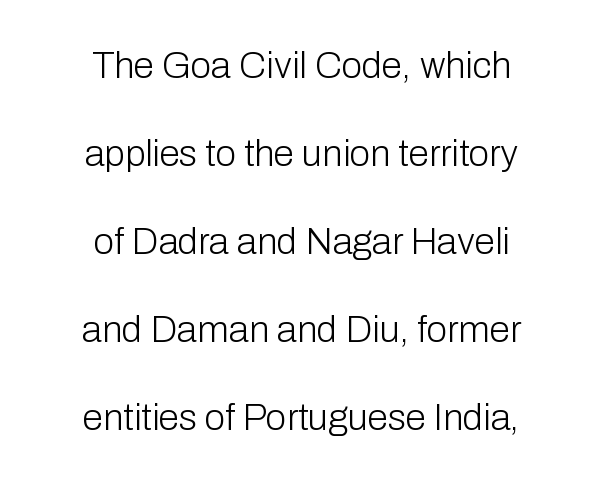
{"serif": "no", "italic": "no", "bold": "no", "weight": "light", "width": "normal", "stroke_contrast": "low", "x_height": "medium", "monospaced": "no", "underline": "no", "align": "center", "line_spacing": "loose", "line_spacing_ratio": 2.38, "letter_spacing": "normal", "letter_spacing_em": 0.0, "glyph_px": 37}
